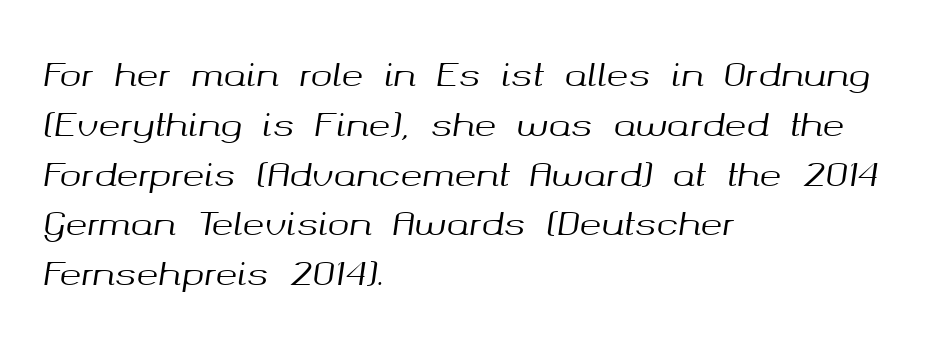
The image shows 33 px text type, italic (leaning right); set left-aligned, normal line spacing (1.51x), normal letter spacing, not underlined; medium stroke contrast and a medium x-height.
